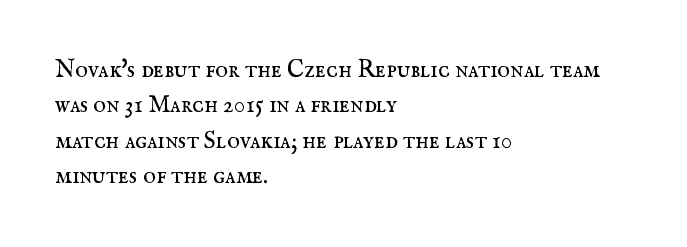
Tracking value appears to be zero — textbook default spacing. Posture: straight, roman, zero tilt. Leftover space on each line is placed entirely after the last word. This is not heavy type; no bold has been used.
